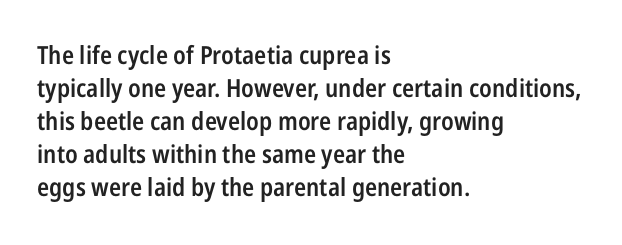
The image shows 25 px text type, upright; set left-aligned, normal line spacing (1.32x), normal letter spacing, not underlined.
